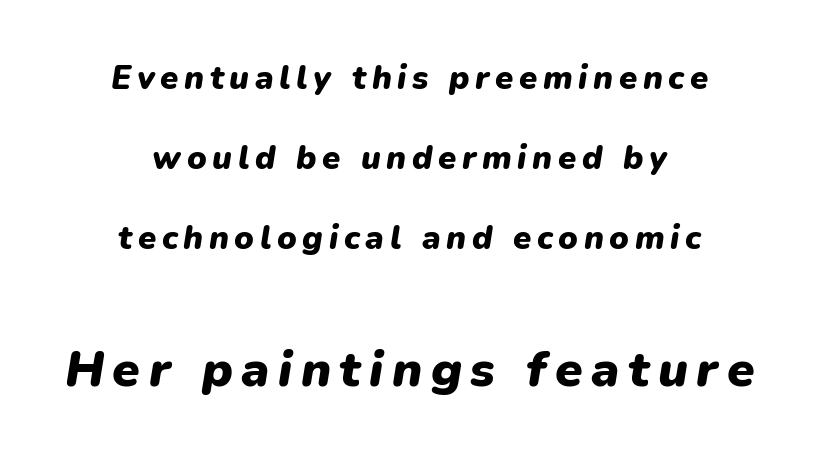
Q: Is the text bold? A: Yes.
Q: Is the text italic (slanted)? A: Yes, it leans right by about 9 degrees.
Q: Is the text underlined? A: No.
Q: How is the paragraph aligned? A: Centered.
Q: Is the spacing between lines tight, normal or loose? A: Loose.
Q: Which block of text is set in a larger size, the first (top) or the second (bottom)? A: The second (bottom) one.
Q: Width (condensed, normal, or wide)? A: Normal.
Q: Stroke contrast? A: Low.
Q: x-height? A: Medium.
Q: Monospaced? A: No.
